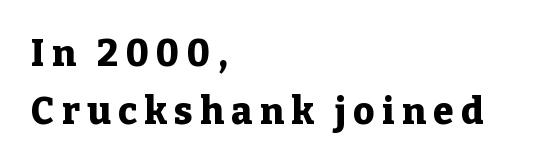
A clean baseline with only descenders dipping below it. The block of text has a typical density, with ordinary space between rows. In terms of posture, this sample is upright. The rendering uses natural spacing where letterforms have individual widths. Short and long lines alike share a common starting point at left. Check where the strokes stop: tiny serifs finish them off.
